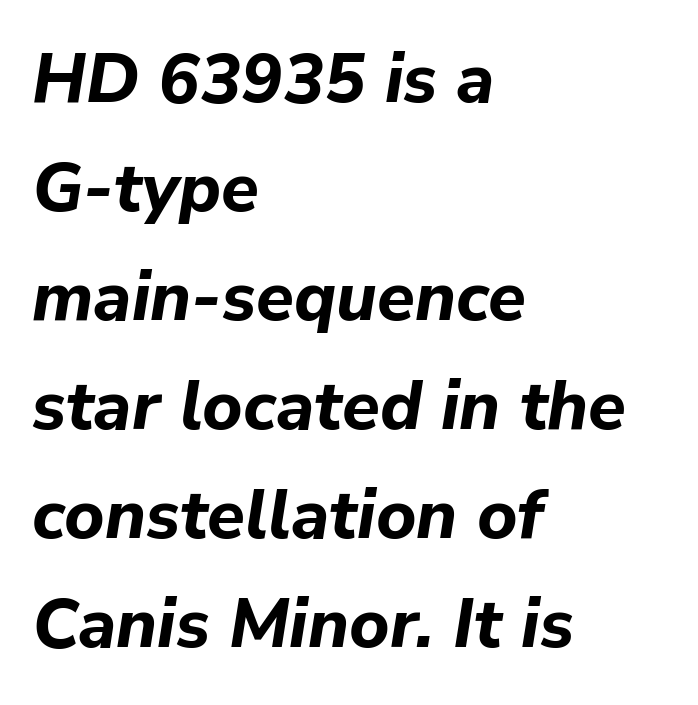
The image shows 69 px bold type, italic (leaning right); set left-aligned, normal line spacing (1.58x), normal letter spacing, not underlined; low stroke contrast and a medium x-height.
